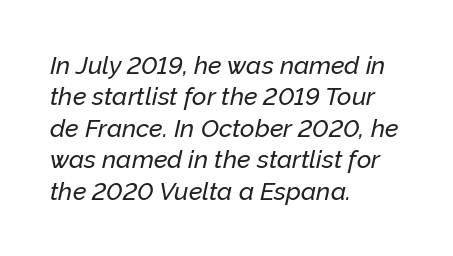
The image shows 25 px text type, italic (leaning right); set left-aligned, normal line spacing (1.26x), normal letter spacing, not underlined.
